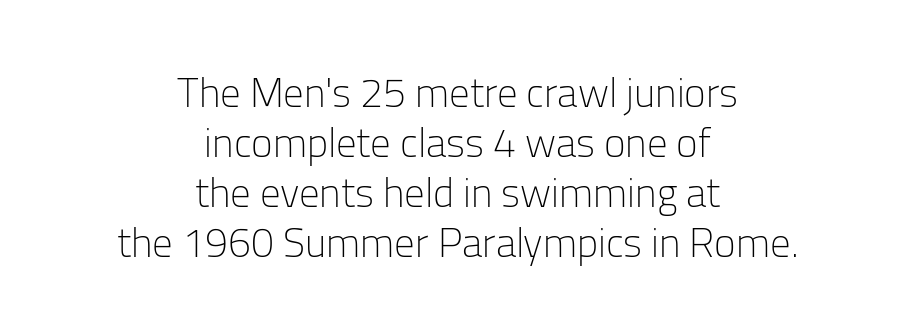
{"serif": "no", "italic": "no", "bold": "no", "weight": "light", "width": "normal", "stroke_contrast": "low", "x_height": "medium", "monospaced": "no", "underline": "no", "align": "center", "line_spacing_ratio": 1.22, "letter_spacing": "normal", "letter_spacing_em": 0.0, "glyph_px": 41}
